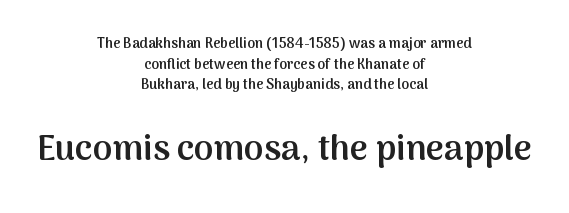
The image shows 35 px semibold sans-serif type, upright; set centered, normal line spacing (1.48x), normal letter spacing, not underlined; the second (bottom) block is 2.5x larger; medium stroke contrast and a medium x-height.
